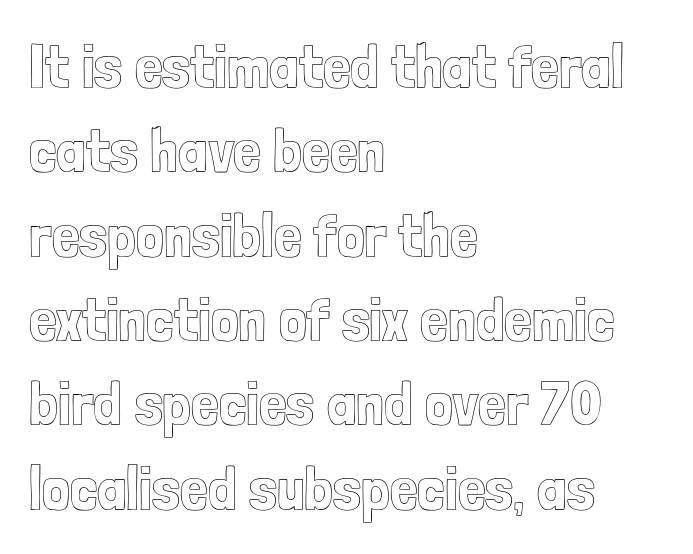
Q: Is the text italic (slanted)? A: No, it is upright.
Q: Is the text underlined? A: No.
Q: How is the paragraph aligned? A: Left-aligned.
Q: Is the spacing between letters normal or unusually wide? A: Normal.
Q: Is the spacing between lines tight, normal or loose? A: Normal.
Q: Width (condensed, normal, or wide)? A: Condensed.
Q: x-height? A: Medium.
Q: Monospaced? A: No.
